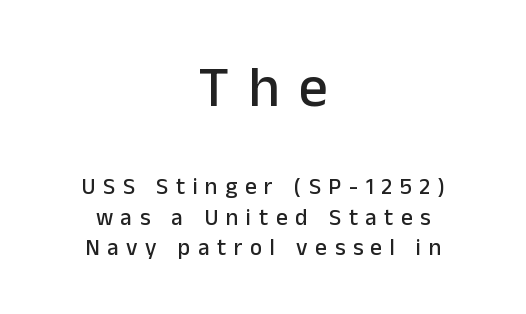
Q: Is the text italic (slanted)? A: No, it is upright.
Q: Is the typeface a serif or a sans-serif typeface? A: Sans-serif.
Q: Is the text underlined? A: No.
Q: How is the paragraph aligned? A: Centered.
Q: Is the spacing between letters normal or unusually wide? A: Unusually wide.
Q: Is the spacing between lines tight, normal or loose? A: Normal.
Q: Which block of text is set in a larger size, the first (top) or the second (bottom)? A: The first (top) one.
Q: Width (condensed, normal, or wide)? A: Normal.
Q: Stroke contrast? A: Low.
Q: x-height? A: Medium.
Q: Monospaced? A: No.
